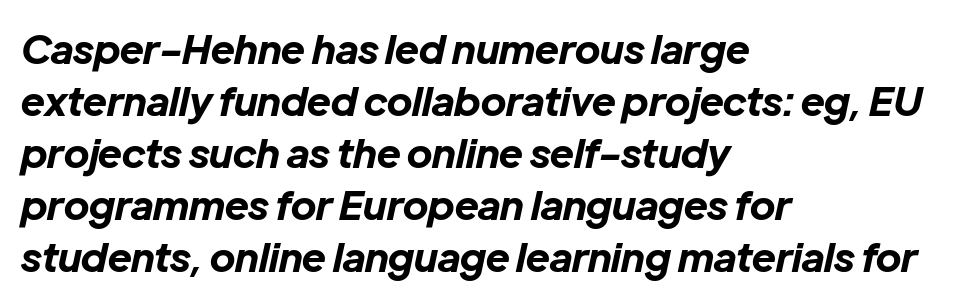
The image shows 40 px bold type, italic (leaning right); set left-aligned, normal line spacing (1.3x), normal letter spacing, not underlined; low stroke contrast and a medium x-height.
